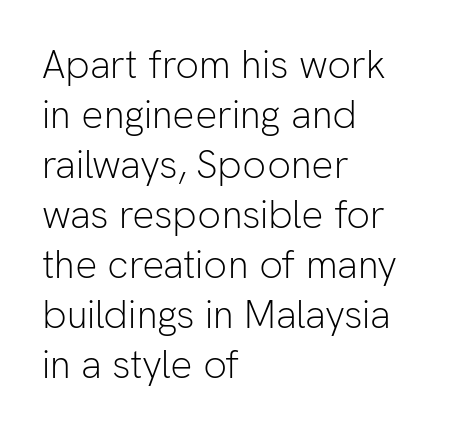
{"serif": "no", "italic": "no", "bold": "no", "weight": "light", "width": "normal", "stroke_contrast": "low", "x_height": "medium", "monospaced": "no", "underline": "no", "align": "left", "line_spacing": "normal", "line_spacing_ratio": 1.28, "letter_spacing": "normal", "letter_spacing_em": 0.0, "glyph_px": 39}
